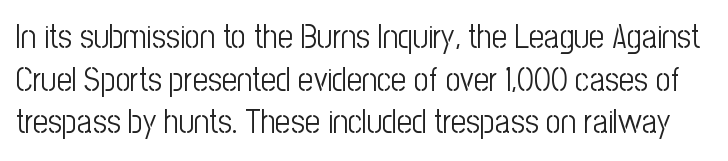
{"serif": "no", "italic": "no", "bold": "no", "weight": "light", "width": "condensed", "stroke_contrast": "low", "x_height": "medium", "monospaced": "no", "underline": "no", "line_spacing": "normal", "line_spacing_ratio": 1.29, "letter_spacing": "normal", "letter_spacing_em": 0.0, "glyph_px": 33}
